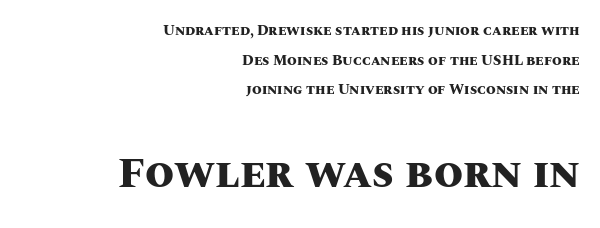
Q: Is the text bold? A: Yes.
Q: Is the text italic (slanted)? A: No, it is upright.
Q: Is the text underlined? A: No.
Q: How is the paragraph aligned? A: Right-aligned.
Q: Is the spacing between letters normal or unusually wide? A: Normal.
Q: Is the spacing between lines tight, normal or loose? A: Loose.
Q: Which block of text is set in a larger size, the first (top) or the second (bottom)? A: The second (bottom) one.
Q: Width (condensed, normal, or wide)? A: Normal.
Q: Stroke contrast? A: Medium.
Q: x-height? A: Large.
Q: Monospaced? A: No.
